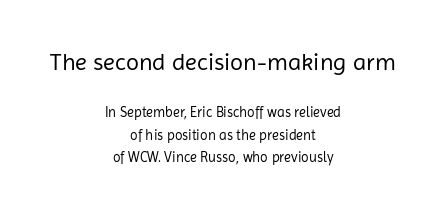
Italic: no, the glyphs are upright roman. No chunkiness to these letters — they're not bold. Any mark beneath the type? The region is blank. Leftover space on each line is divided equally before and after the words. The space between consecutive lines is moderate. This sample uses plain, unmodified letter spacing.
